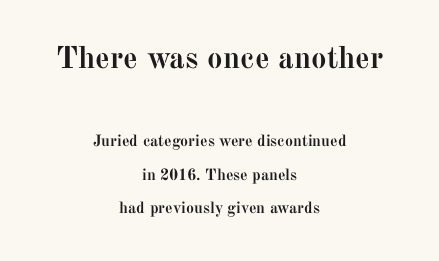
{"serif": "yes", "italic": "no", "bold": "yes", "weight": "semibold", "width": "normal", "stroke_contrast": "medium", "x_height": "medium", "monospaced": "no", "underline": "no", "align": "center", "line_spacing": "loose", "line_spacing_ratio": 2.08, "letter_spacing": "normal", "letter_spacing_em": 0.0, "larger_block": "first", "size_ratio": 1.94, "glyph_px": 31}
